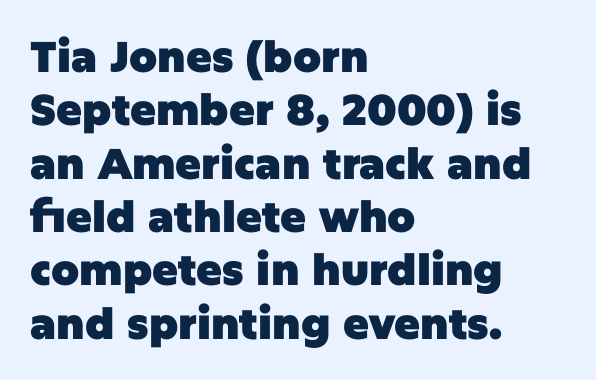
The image shows 43 px heavy sans-serif type, upright; set left-aligned, line spacing 1.24x, normal letter spacing, not underlined; low stroke contrast and a large x-height.
